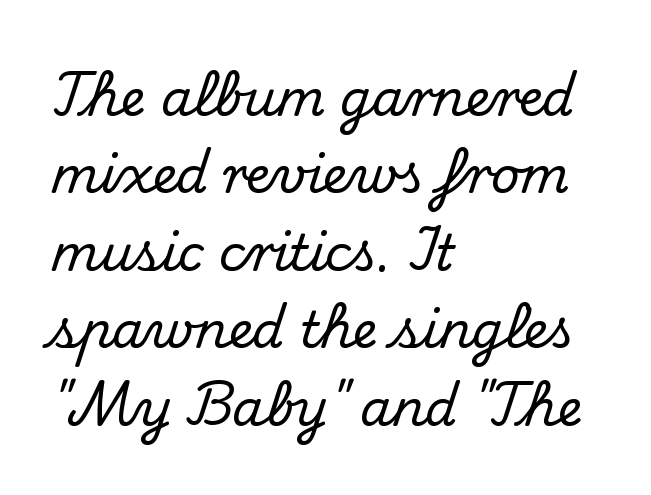
{"serif": "yes", "width": "normal", "stroke_contrast": "medium", "x_height": "small", "monospaced": "no", "underline": "no", "align": "left", "line_spacing": "normal", "line_spacing_ratio": 1.55, "letter_spacing": "normal", "letter_spacing_em": 0.0, "glyph_px": 50}
